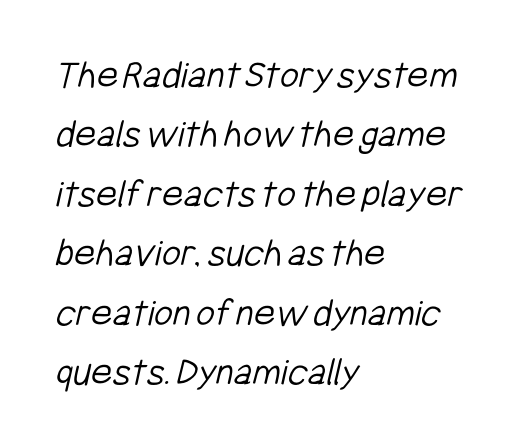
Q: Is the text bold? A: No.
Q: Is the typeface a serif or a sans-serif typeface? A: Sans-serif.
Q: Is the text underlined? A: No.
Q: How is the paragraph aligned? A: Left-aligned.
Q: Is the spacing between letters normal or unusually wide? A: Normal.
Q: Is the spacing between lines tight, normal or loose? A: Normal.
Q: Width (condensed, normal, or wide)? A: Condensed.
Q: Stroke contrast? A: Low.
Q: x-height? A: Medium.
Q: Monospaced? A: No.
